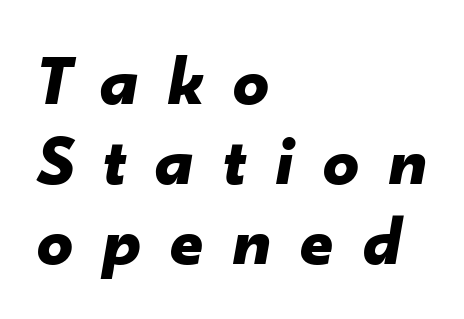
This is heavy type, rendered in bold. The letters advance in unequal steps, a hallmark of proportional type. Baseline-to-baseline distance is barely more than the letter height. Descenders are the only things crossing below the line. Horizontally, the lines are justified to the leading edge only.
